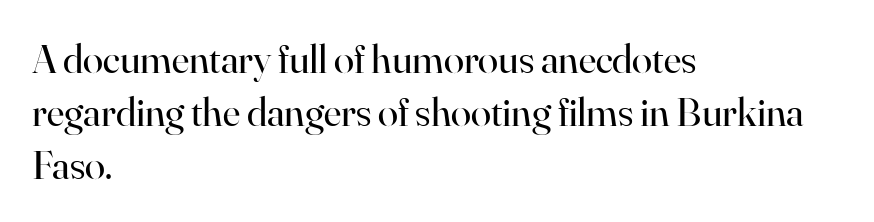
Q: Is the text bold? A: No.
Q: Is the text italic (slanted)? A: No, it is upright.
Q: Is the typeface a serif or a sans-serif typeface? A: Serif.
Q: Is the text underlined? A: No.
Q: How is the paragraph aligned? A: Left-aligned.
Q: Is the spacing between letters normal or unusually wide? A: Normal.
Q: Is the spacing between lines tight, normal or loose? A: Normal.
Q: Width (condensed, normal, or wide)? A: Normal.
Q: Stroke contrast? A: High.
Q: x-height? A: Small.
Q: Monospaced? A: No.
